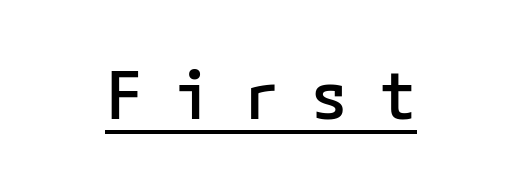
The image shows 66 px semibold sans-serif type, upright; set centered, unusually wide letter spacing (+0.49 em), underlined; low stroke contrast and a medium x-height.
